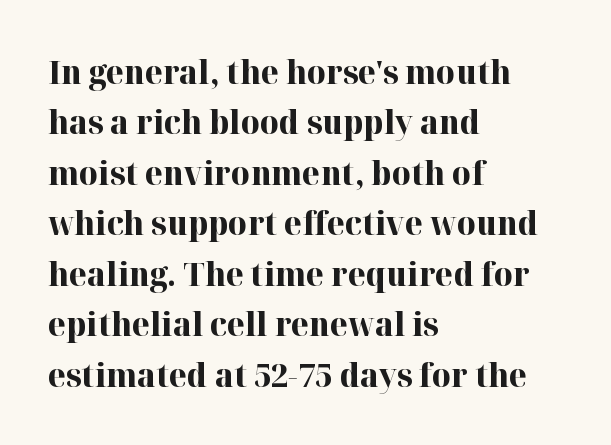
The image shows 33 px bold serif type, upright; set left-aligned, normal line spacing (1.53x), normal letter spacing, not underlined; high stroke contrast and a medium x-height.
